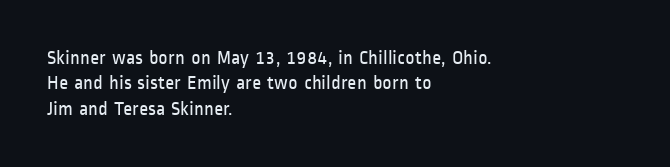
{"italic": "no", "bold": "no", "underline": "no", "align": "left", "line_spacing": "normal", "line_spacing_ratio": 1.27, "letter_spacing": "normal", "letter_spacing_em": 0.0, "glyph_px": 20}
